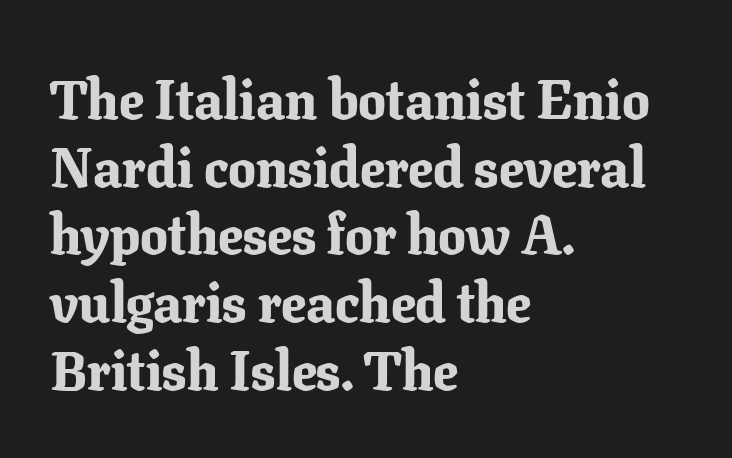
Q: Is the text bold? A: Yes.
Q: Is the text italic (slanted)? A: No, it is upright.
Q: Is the typeface a serif or a sans-serif typeface? A: Serif.
Q: Is the text underlined? A: No.
Q: How is the paragraph aligned? A: Left-aligned.
Q: Is the spacing between letters normal or unusually wide? A: Normal.
Q: Width (condensed, normal, or wide)? A: Normal.
Q: Stroke contrast? A: Low.
Q: x-height? A: Medium.
Q: Monospaced? A: No.
